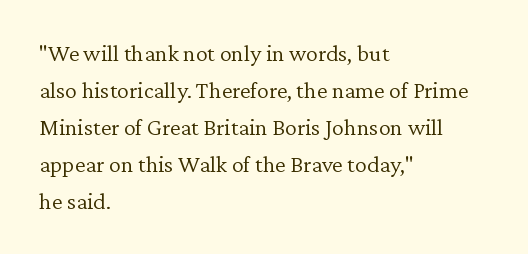
Q: Is the text bold? A: No.
Q: Is the text italic (slanted)? A: No, it is upright.
Q: Is the text underlined? A: No.
Q: How is the paragraph aligned? A: Left-aligned.
Q: Is the spacing between letters normal or unusually wide? A: Normal.
Q: Is the spacing between lines tight, normal or loose? A: Normal.
